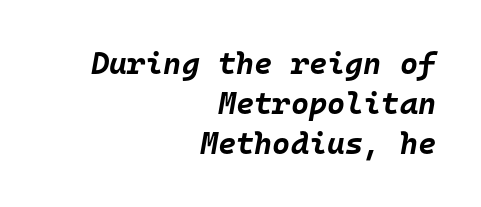
{"italic": "yes", "lean": "right", "slant_degrees": 10, "bold": "yes", "weight": "bold", "width": "normal", "stroke_contrast": "low", "x_height": "large", "monospaced": "yes", "underline": "no", "align": "right", "line_spacing": "normal", "line_spacing_ratio": 1.29, "letter_spacing": "normal", "letter_spacing_em": 0.0, "glyph_px": 31}
